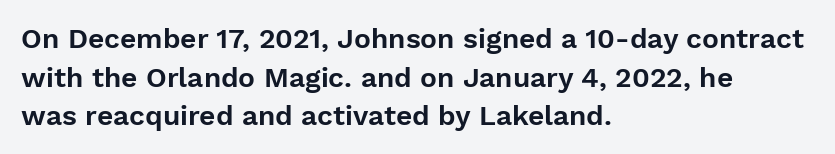
Leftover space on each line is placed entirely after the last word. Grotesque or geometric, the face here clearly has no serifs. Notice how the stems are strictly vertical — no italics here. The gap between lines stays unmarked. The face used here is proportionally spaced, like ordinary book or web type. The vertical gap from one line to the next is medium.
